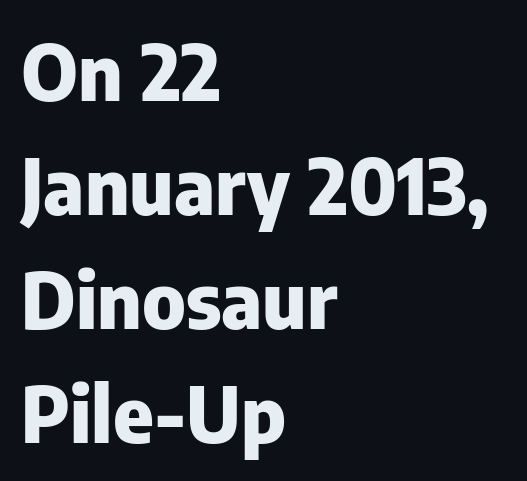
Q: Is the text bold? A: Yes.
Q: Is the text italic (slanted)? A: No, it is upright.
Q: Is the typeface a serif or a sans-serif typeface? A: Sans-serif.
Q: Is the text underlined? A: No.
Q: How is the paragraph aligned? A: Left-aligned.
Q: Is the spacing between letters normal or unusually wide? A: Normal.
Q: Is the spacing between lines tight, normal or loose? A: Normal.
Q: Width (condensed, normal, or wide)? A: Normal.
Q: Stroke contrast? A: Low.
Q: x-height? A: Medium.
Q: Monospaced? A: No.
